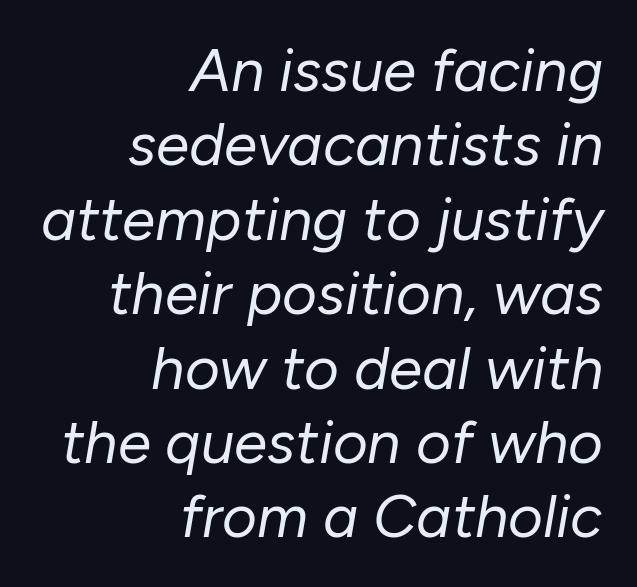
Q: Is the text bold? A: No.
Q: Is the text italic (slanted)? A: Yes, it leans right by about 10 degrees.
Q: Is the text underlined? A: No.
Q: How is the paragraph aligned? A: Right-aligned.
Q: Is the spacing between letters normal or unusually wide? A: Normal.
Q: Width (condensed, normal, or wide)? A: Normal.
Q: Stroke contrast? A: Low.
Q: x-height? A: Medium.
Q: Monospaced? A: No.
